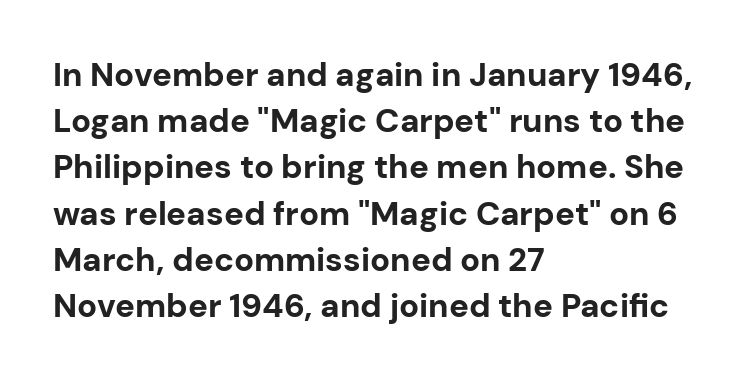
The image shows 33 px bold sans-serif type, upright; set left-aligned, normal line spacing (1.4x), normal letter spacing, not underlined; low stroke contrast and a medium x-height.
